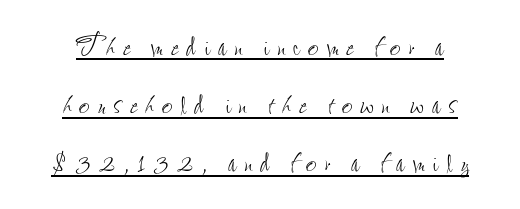
Honestly, the letter spacing is so wide it's the main thing you notice. Think of a printed novel: that variable character pitch is what you see here. Horizontally, the lines are justified to the midpoint only. Whoever set this chose a conventional vertical rhythm. Somebody hit Ctrl+U on this one — the words are underlined.
